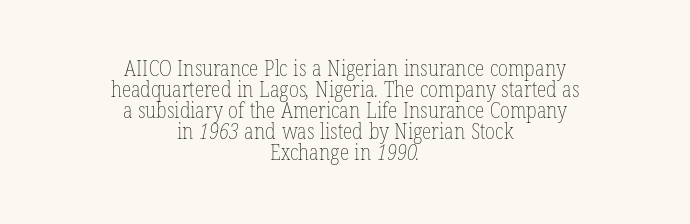
The face looks like a standard text weight, possibly lighter. This rendering leaves character spacing at its baseline value. Descenders hang freely into open space. Leftover space on each line is divided equally before and after the words.
